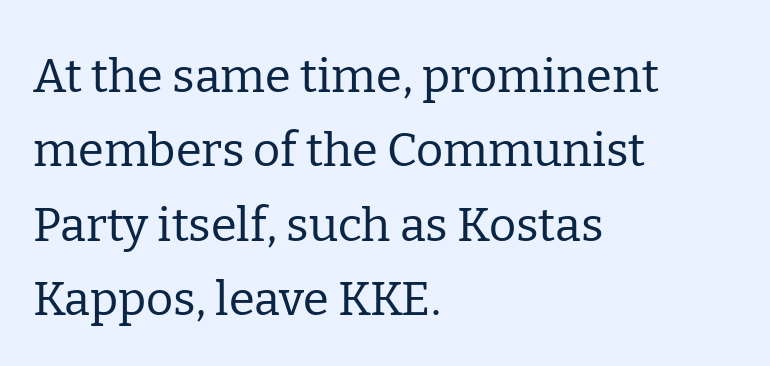
{"serif": "yes", "italic": "no", "bold": "no", "weight": "regular", "width": "normal", "stroke_contrast": "low", "x_height": "medium", "monospaced": "no", "underline": "no", "align": "left", "line_spacing": "normal", "line_spacing_ratio": 1.58, "letter_spacing": "normal", "letter_spacing_em": 0.0, "glyph_px": 47}
